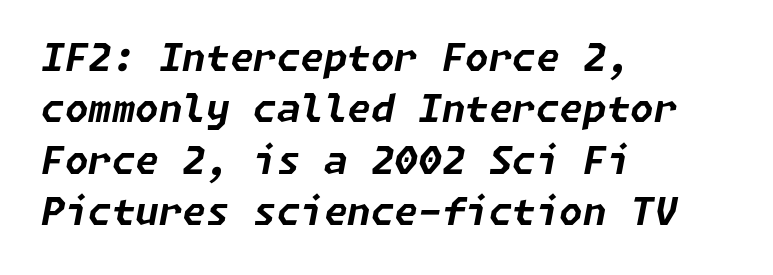
Every character sits at an angle, as italics do. Stroke thickness is high; the sample reads as a true bold. Clear beneath every line of the passage. Short and long lines alike share a common starting point at left.
